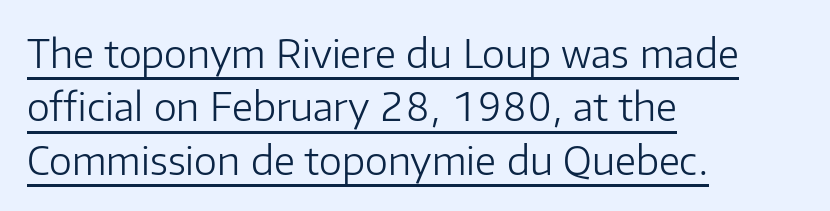
Q: Is the text bold? A: No.
Q: Is the text italic (slanted)? A: No, it is upright.
Q: Is the typeface a serif or a sans-serif typeface? A: Sans-serif.
Q: Is the text underlined? A: Yes.
Q: How is the paragraph aligned? A: Left-aligned.
Q: Is the spacing between letters normal or unusually wide? A: Normal.
Q: Is the spacing between lines tight, normal or loose? A: Normal.
Q: Width (condensed, normal, or wide)? A: Normal.
Q: Stroke contrast? A: Low.
Q: x-height? A: Medium.
Q: Monospaced? A: No.
